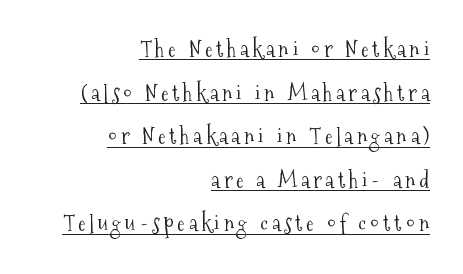
{"italic": "no", "bold": "no", "underline": "yes", "align": "right", "line_spacing": "loose", "line_spacing_ratio": 1.98, "glyph_px": 22}
